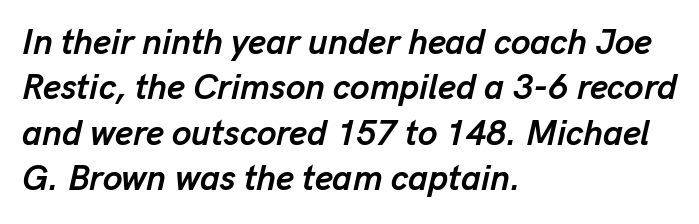
Q: Is the text bold? A: Yes.
Q: Is the text italic (slanted)? A: Yes, it leans right by about 13 degrees.
Q: Is the text underlined? A: No.
Q: How is the paragraph aligned? A: Left-aligned.
Q: Is the spacing between letters normal or unusually wide? A: Normal.
Q: Is the spacing between lines tight, normal or loose? A: Normal.
Q: Width (condensed, normal, or wide)? A: Normal.
Q: Stroke contrast? A: Low.
Q: x-height? A: Medium.
Q: Monospaced? A: No.
